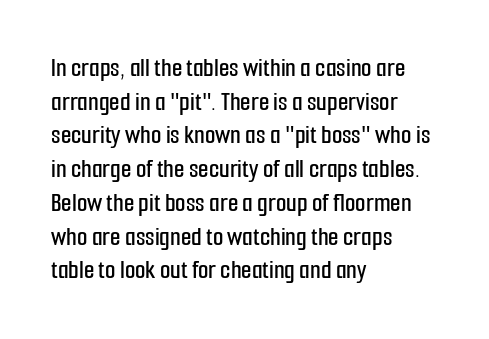
This is the regular roman posture of the typeface. Does extra space separate the letters? No, they use regular spacing. One-word summary of the alignment: left. How would I describe the line gaps? Plain and ordinary.
